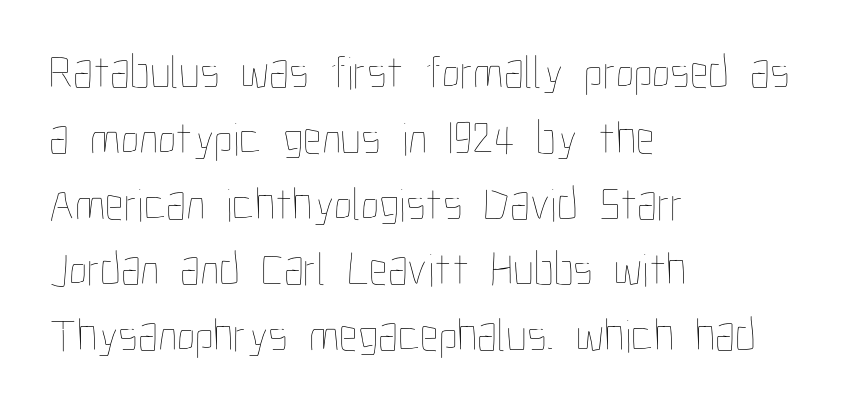
The line-height multiplier appears to be the usual default. The area under the type is left untouched. These lines are rendered in a variable-pitch font. Each stroke keeps to a modest, everyday thickness or less. A student would call this left alignment; a typographer would say flush left, rag right. Nope, not italic — everything's standing straight.
